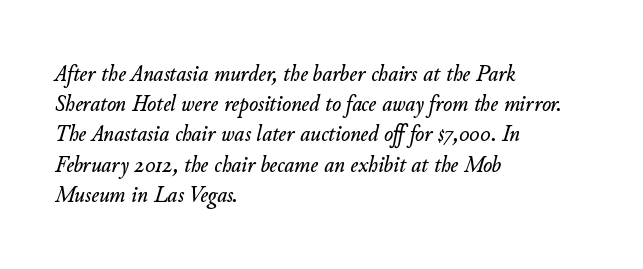
Clear beneath every line of the passage. The face used here has a pronounced slope to its letters. The lines in this sample share a left origin and differ only in where they stop. Students, note that the glyphs here touch the page at normal intervals. The vertical gap from one line to the next is medium.
